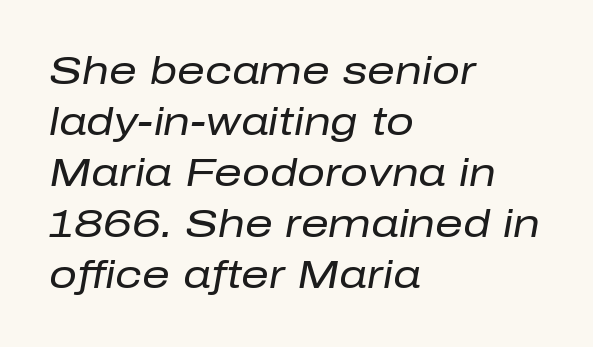
Q: Is the text bold? A: No.
Q: Is the text italic (slanted)? A: Yes, it leans right by about 10 degrees.
Q: Is the text underlined? A: No.
Q: How is the paragraph aligned? A: Left-aligned.
Q: Is the spacing between letters normal or unusually wide? A: Normal.
Q: Is the spacing between lines tight, normal or loose? A: Normal.
Q: Width (condensed, normal, or wide)? A: Normal.
Q: Stroke contrast? A: Low.
Q: x-height? A: Medium.
Q: Monospaced? A: No.
